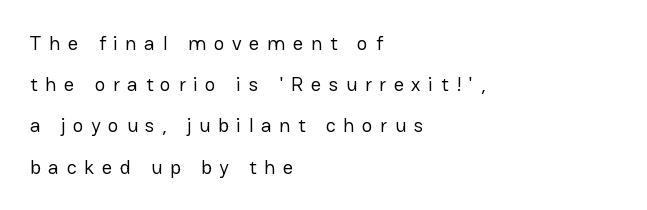
Q: Is the text bold? A: No.
Q: Is the text italic (slanted)? A: No, it is upright.
Q: Is the text underlined? A: No.
Q: How is the paragraph aligned? A: Left-aligned.
Q: Is the spacing between letters normal or unusually wide? A: Unusually wide.
Q: Is the spacing between lines tight, normal or loose? A: Loose.
